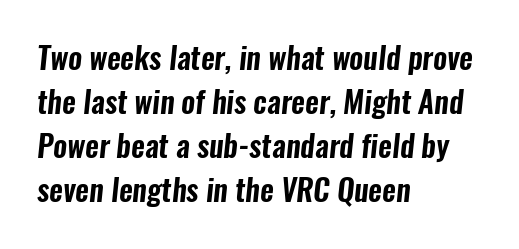
Q: Is the typeface a serif or a sans-serif typeface? A: Sans-serif.
Q: Is the text underlined? A: No.
Q: How is the paragraph aligned? A: Left-aligned.
Q: Is the spacing between letters normal or unusually wide? A: Normal.
Q: Is the spacing between lines tight, normal or loose? A: Normal.
Q: Width (condensed, normal, or wide)? A: Condensed.
Q: Stroke contrast? A: Low.
Q: x-height? A: Medium.
Q: Monospaced? A: No.
